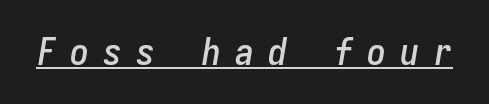
Every character here occupies the same horizontal width, giving the sample a typewriter-like rhythm. Posture: slanted. Compared with typical body copy, the letter spacing here is much looser. Like a heading marked for emphasis, these lines bear an underscore.
